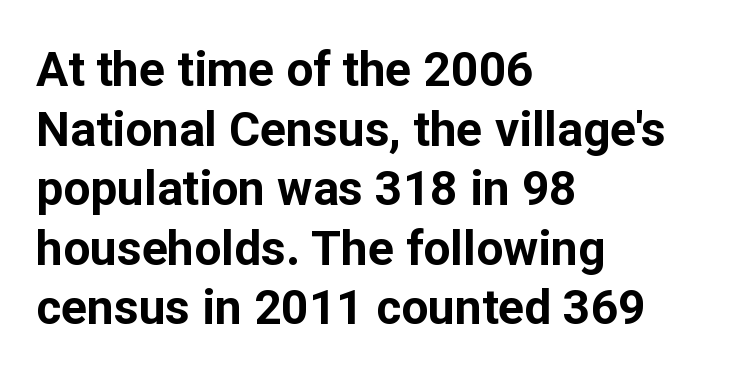
The image shows 48 px bold sans-serif type, upright; set left-aligned, line spacing 1.24x, normal letter spacing, not underlined; low stroke contrast and a medium x-height.
